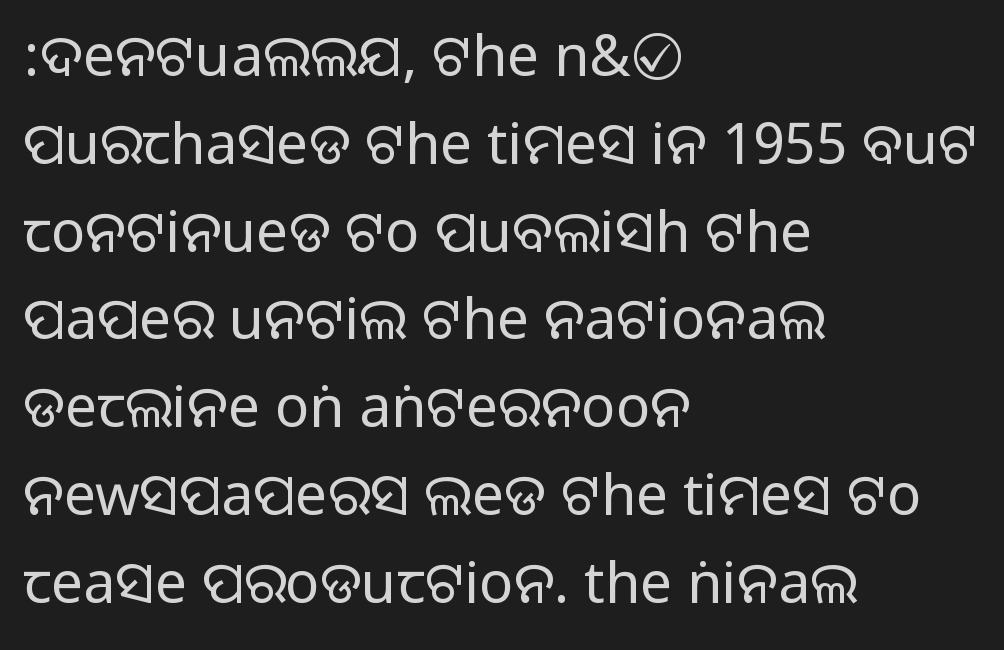
In terms of letterform style, serifs are entirely absent. You could not count columns in this text — the font is proportionally spaced. Honestly, the letter spacing is just normal — you wouldn't notice it. The specimen omits any rule beneath the text block's lines.
